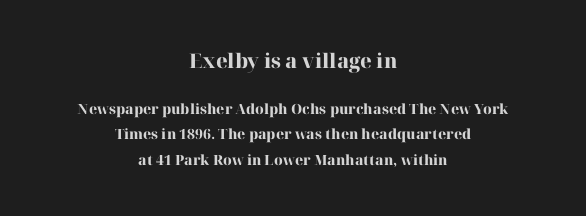
The image shows 20 px bold type, upright; set centered, line spacing 1.83x, normal letter spacing, not underlined; the first (top) block is 1.43x larger.
